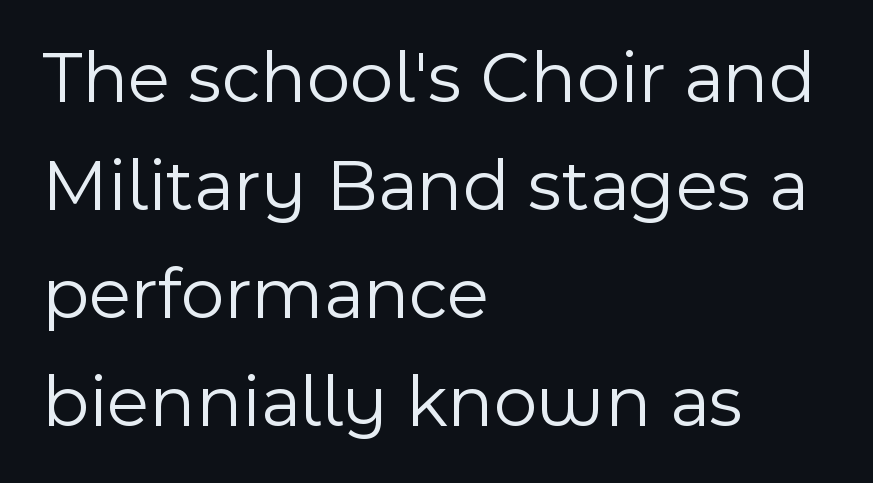
No feet cap the strokes, marking this as sans-serif type. The letters look calm and open, with moderate or lighter stems. The horizontal fit of the characters is conventional and even. These lines were composed using upright roman letters. Leftover space on each line is placed entirely after the last word. Lines of text with bare space underneath.
